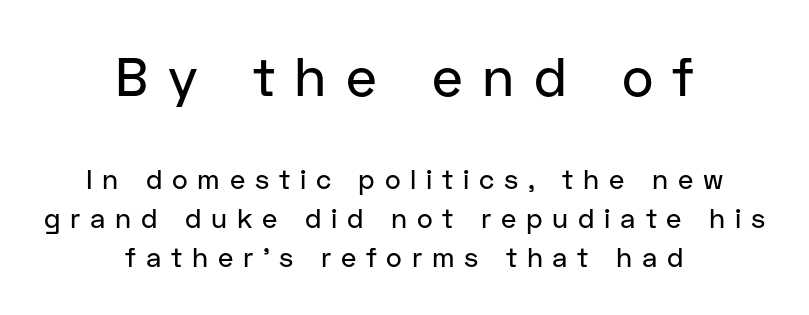
{"serif": "no", "italic": "no", "width": "normal", "stroke_contrast": "low", "x_height": "medium", "monospaced": "no", "underline": "no", "align": "center", "line_spacing": "normal", "line_spacing_ratio": 1.43, "letter_spacing": "wide", "letter_spacing_em": 0.36, "larger_block": "first", "size_ratio": 2.0, "glyph_px": 54}
